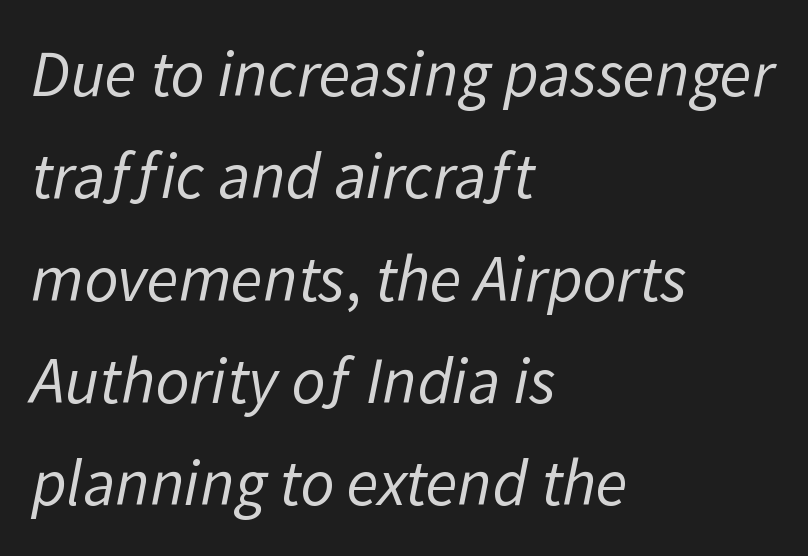
Q: Is the text bold? A: No.
Q: Is the typeface a serif or a sans-serif typeface? A: Sans-serif.
Q: Is the text underlined? A: No.
Q: How is the paragraph aligned? A: Left-aligned.
Q: Is the spacing between letters normal or unusually wide? A: Normal.
Q: Is the spacing between lines tight, normal or loose? A: Normal.
Q: Width (condensed, normal, or wide)? A: Normal.
Q: Stroke contrast? A: Low.
Q: x-height? A: Medium.
Q: Monospaced? A: No.
